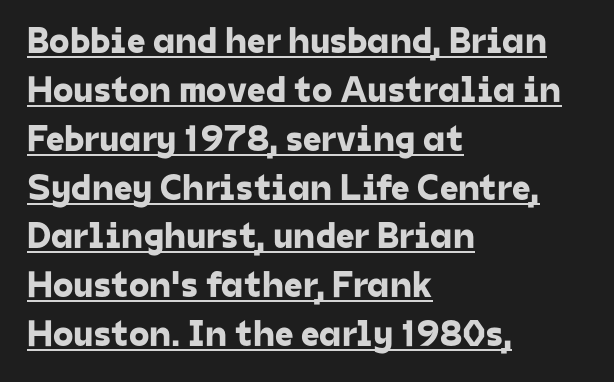
The image shows 37 px sans-serif type; set left-aligned, normal line spacing (1.32x), normal letter spacing, underlined; low stroke contrast and a medium x-height.
